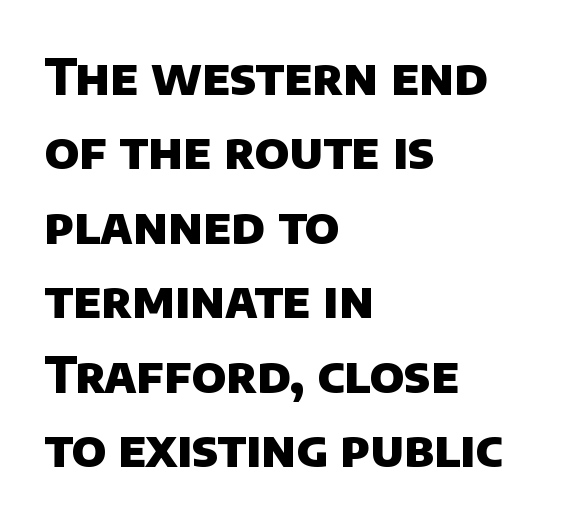
The image shows 49 px heavy sans-serif type; set left-aligned, normal line spacing (1.52x), normal letter spacing, not underlined; low stroke contrast and a large x-height.
